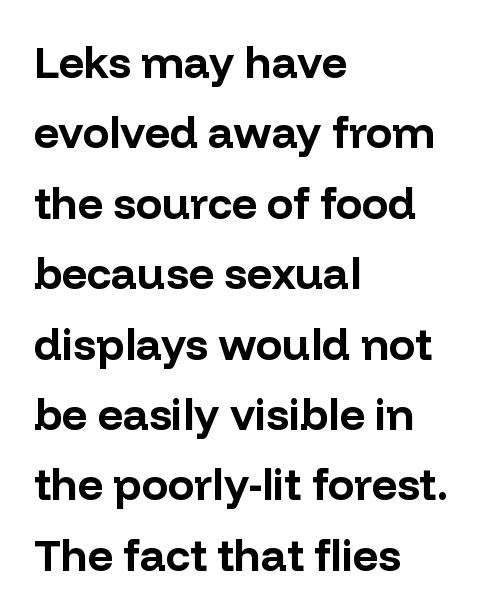
Q: Is the text bold? A: Yes.
Q: Is the text italic (slanted)? A: No, it is upright.
Q: Is the typeface a serif or a sans-serif typeface? A: Sans-serif.
Q: Is the text underlined? A: No.
Q: How is the paragraph aligned? A: Left-aligned.
Q: Is the spacing between letters normal or unusually wide? A: Normal.
Q: Is the spacing between lines tight, normal or loose? A: Normal.
Q: Width (condensed, normal, or wide)? A: Normal.
Q: Stroke contrast? A: Low.
Q: x-height? A: Medium.
Q: Monospaced? A: No.
